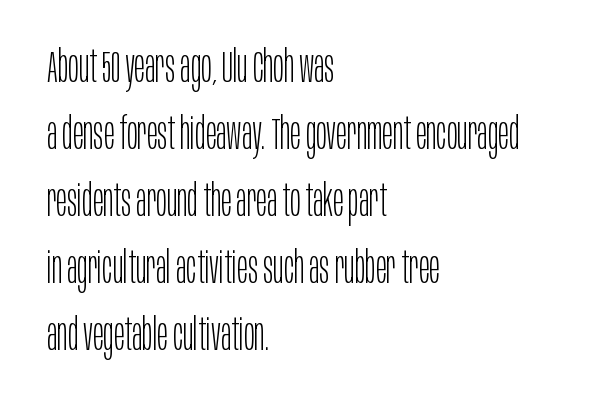
Q: Is the text bold? A: No.
Q: Is the text italic (slanted)? A: No, it is upright.
Q: Is the typeface a serif or a sans-serif typeface? A: Sans-serif.
Q: Is the text underlined? A: No.
Q: How is the paragraph aligned? A: Left-aligned.
Q: Is the spacing between letters normal or unusually wide? A: Normal.
Q: Is the spacing between lines tight, normal or loose? A: Normal.
Q: Width (condensed, normal, or wide)? A: Condensed.
Q: Stroke contrast? A: Low.
Q: x-height? A: Large.
Q: Monospaced? A: No.
